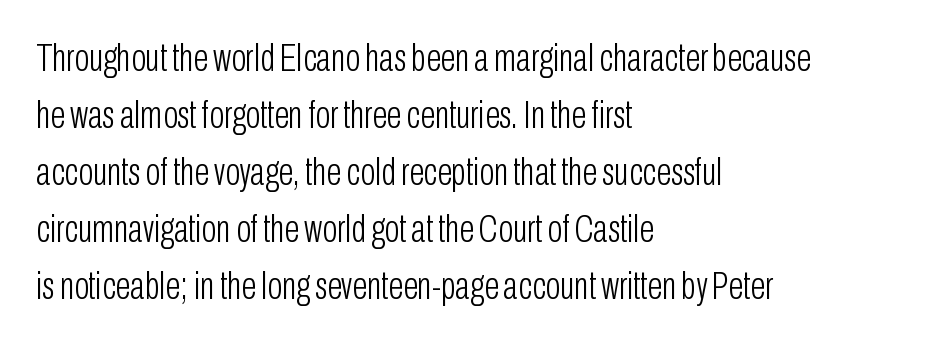
The image shows 39 px light, condensed sans-serif type, upright; set left-aligned, normal line spacing (1.46x), normal letter spacing, not underlined; low stroke contrast and a medium x-height.
